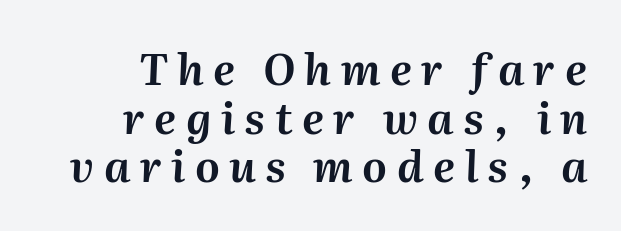
{"italic": "yes", "lean": "right", "slant_degrees": 2, "width": "normal", "stroke_contrast": "medium", "x_height": "medium", "monospaced": "no", "underline": "no", "align": "right", "line_spacing": "tight", "line_spacing_ratio": 1.13, "letter_spacing": "wide", "letter_spacing_em": 0.22, "glyph_px": 43}
